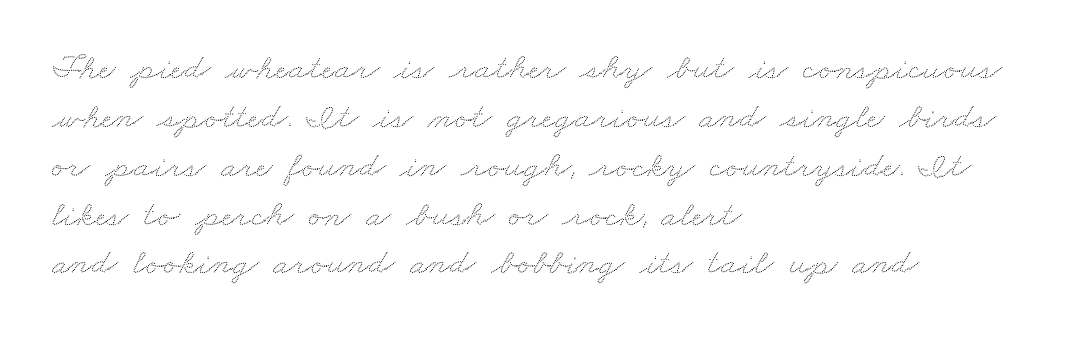
Every row of glyphs begins at an identical x-position on the left. Characters follow at the spacing the type designer built in. You could not count columns in this text — the font is proportionally spaced. The vertical gap from one line to the next is medium. Any mark beneath the type? The region is blank.
